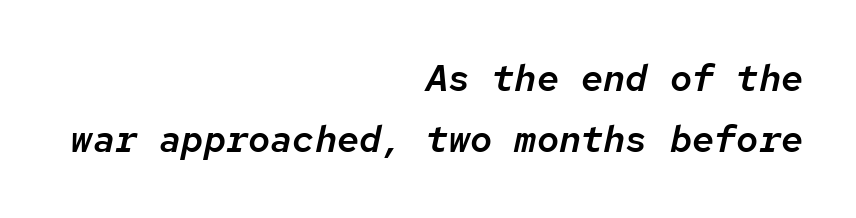
{"italic": "yes", "lean": "right", "slant_degrees": 12, "width": "normal", "stroke_contrast": "low", "x_height": "medium", "monospaced": "yes", "underline": "no", "align": "right", "line_spacing": "normal", "line_spacing_ratio": 1.66, "letter_spacing": "normal", "letter_spacing_em": 0.0, "glyph_px": 37}
